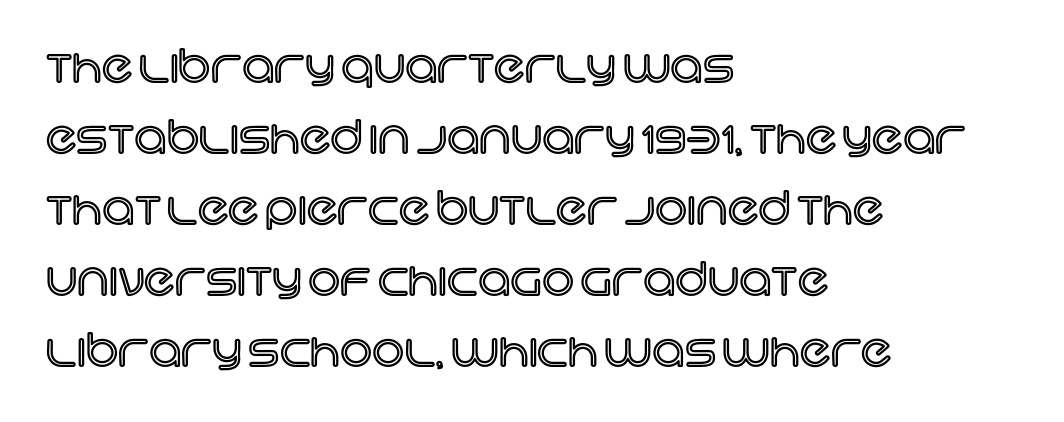
The image shows 45 px text type, upright; set left-aligned, normal line spacing (1.58x), normal letter spacing, not underlined; a large x-height.
